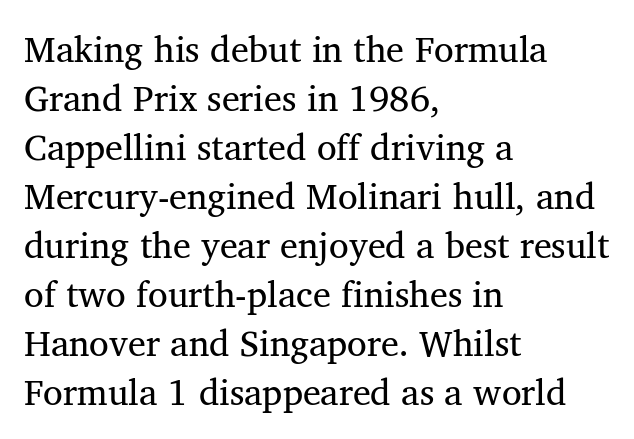
{"serif": "yes", "bold": "no", "weight": "regular", "width": "normal", "stroke_contrast": "medium", "x_height": "medium", "monospaced": "no", "underline": "no", "align": "left", "line_spacing": "normal", "line_spacing_ratio": 1.36, "letter_spacing": "normal", "letter_spacing_em": 0.0, "glyph_px": 36}
